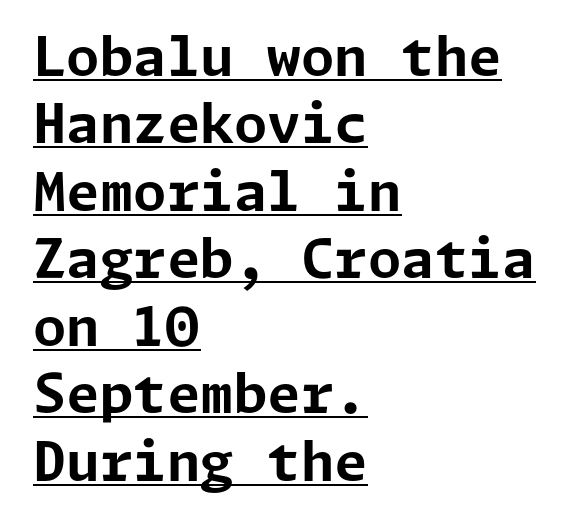
{"serif": "no", "italic": "no", "bold": "yes", "weight": "bold", "width": "normal", "stroke_contrast": "low", "x_height": "medium", "underline": "yes", "align": "left", "line_spacing": "normal", "line_spacing_ratio": 1.25, "letter_spacing": "normal", "letter_spacing_em": 0.0, "glyph_px": 54}
